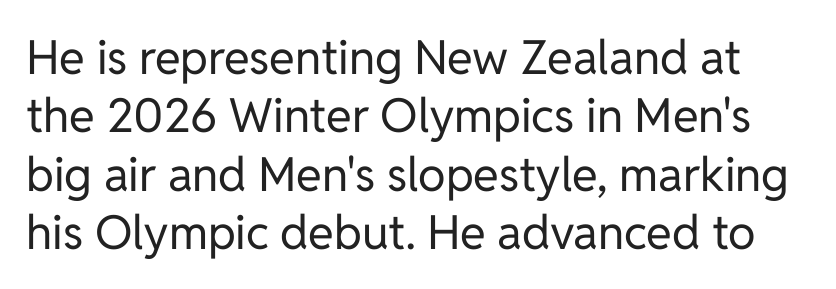
The glyphs in this specimen are sans serif. The font sits on the lighter half of the weight spectrum, regular included. The passage shown is typed in a proportional face where columns would drift. The letters stand straight up with perfectly vertical stems. Underlining? Definitely not there.
